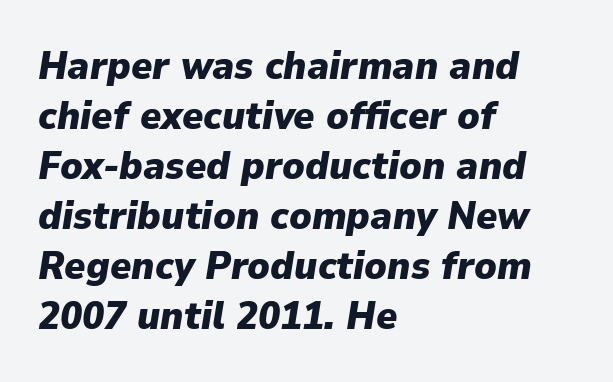
{"italic": "yes", "lean": "right", "slant_degrees": 9, "bold": "yes", "weight": "heavy", "width": "normal", "stroke_contrast": "low", "x_height": "medium", "monospaced": "no", "underline": "no", "align": "left", "line_spacing": "normal", "line_spacing_ratio": 1.25, "letter_spacing": "normal", "letter_spacing_em": 0.0, "glyph_px": 40}
